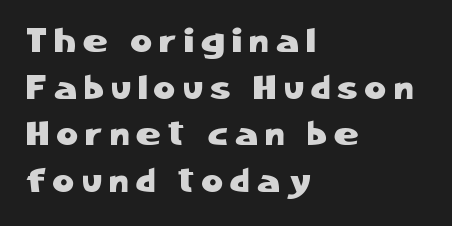
The image shows 33 px sans-serif type, upright; set left-aligned, normal line spacing (1.41x), unusually wide letter spacing (+0.23 em), not underlined; low stroke contrast and a medium x-height.
